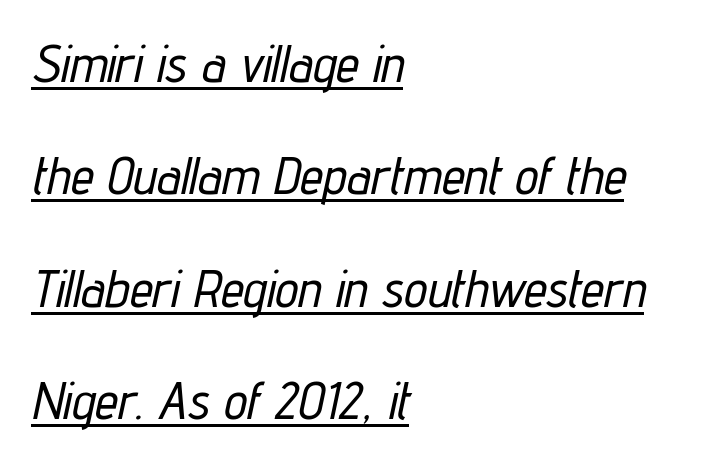
{"italic": "yes", "lean": "right", "slant_degrees": 12, "width": "condensed", "stroke_contrast": "low", "x_height": "medium", "monospaced": "no", "underline": "yes", "align": "left", "line_spacing": "loose", "line_spacing_ratio": 2.16, "letter_spacing": "normal", "letter_spacing_em": 0.0, "glyph_px": 52}
